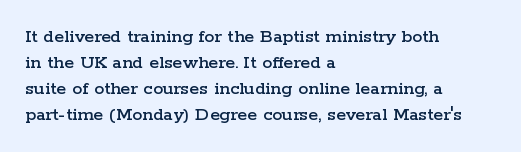
The image shows 20 px text type, upright; set left-aligned, normal line spacing (1.3x), normal letter spacing, not underlined.
